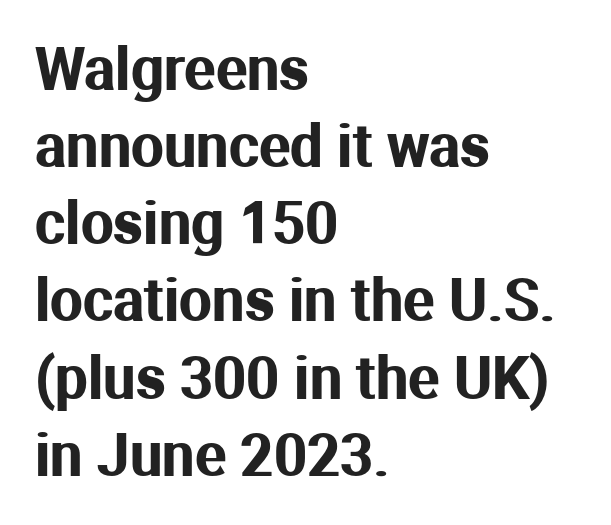
This rendering features lettering with no underline. The face used here is a sans, in the tradition of grotesques and geometrics. Visually the block forms a straight wall on the left and a jagged coastline on the right. Do the letters lean? They stand straight.
